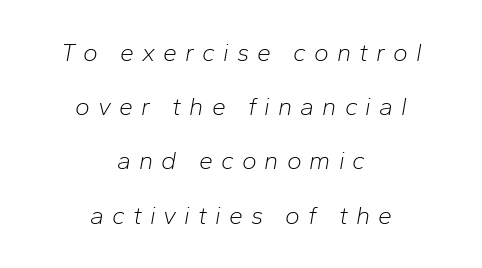
The image shows 25 px text type, italic (leaning right); set centered, loose line spacing (2.17x), unusually wide letter spacing (+0.32 em), not underlined.
